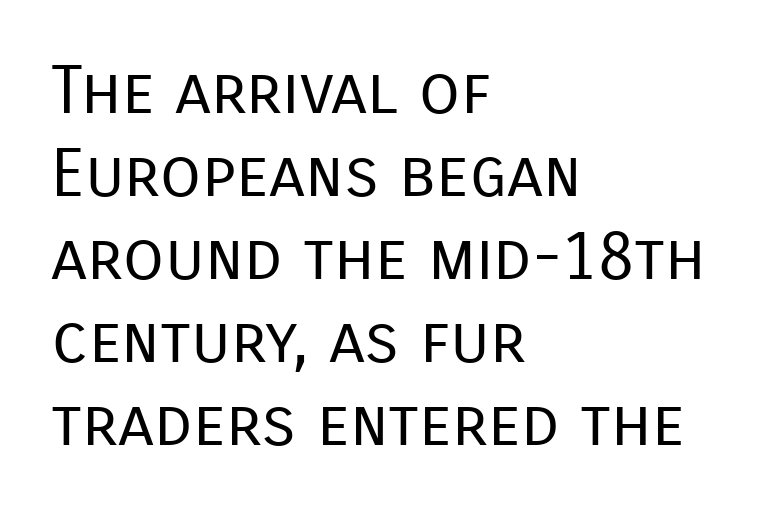
Serif or sans? Sans — the stroke terminals are bare. The rendering uses natural spacing where letterforms have individual widths. Stem width sits at or under what a default text font uses. If you drew a ruler down the left edge, every line would touch it. When letters stand straight like this, we call the style roman or upright. Descenders are the only things crossing below the line.
